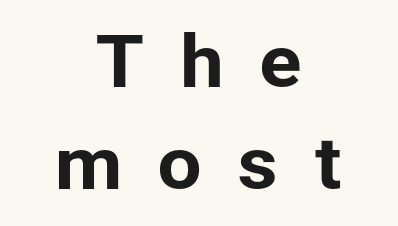
The image shows 71 px sans-serif type, upright; set centered, normal line spacing (1.43x), unusually wide letter spacing (+0.46 em), not underlined; low stroke contrast and a medium x-height.
